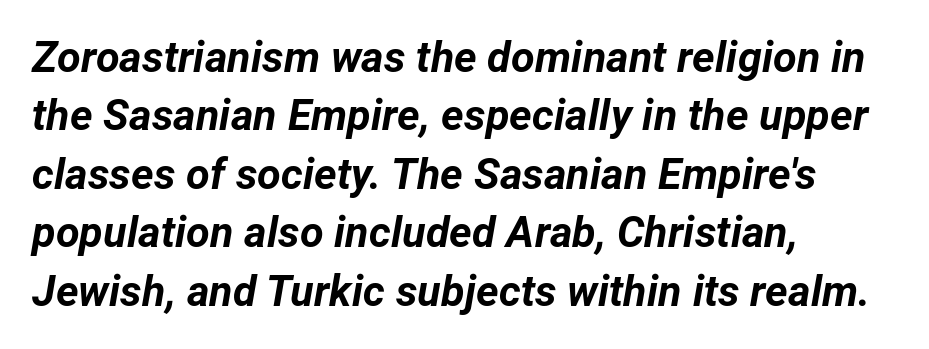
Here the designer chose a conventional face with non-uniform glyph widths. Between one letter and the next there's only the usual sliver of space. When letters slant like this, we call the style italic. This rendering uses left alignment, leaving the right contour irregular. The area under the type is left untouched. Heavy-handed strokes throughout: this text is bold.
